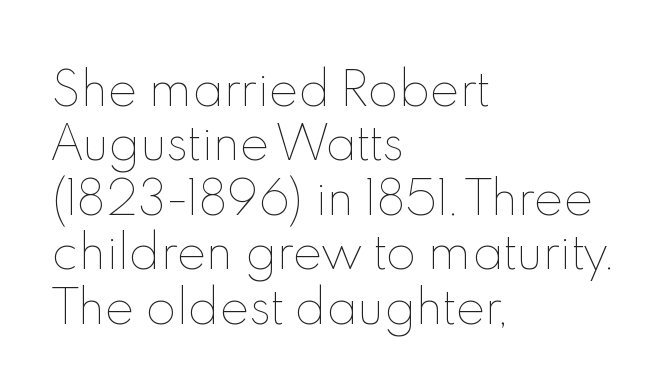
{"italic": "no", "bold": "no", "weight": "thin", "width": "normal", "x_height": "small", "monospaced": "no", "underline": "no", "align": "left", "line_spacing_ratio": 1.21, "letter_spacing": "normal", "letter_spacing_em": 0.0, "glyph_px": 45}
